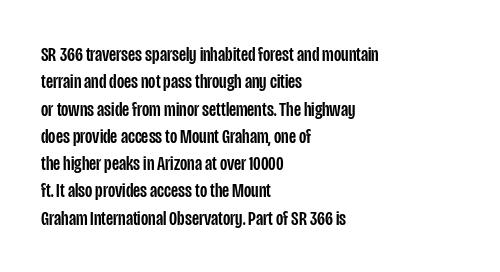
{"italic": "no", "underline": "no", "align": "left", "line_spacing": "normal", "line_spacing_ratio": 1.3, "letter_spacing": "normal", "letter_spacing_em": 0.0, "glyph_px": 21}
